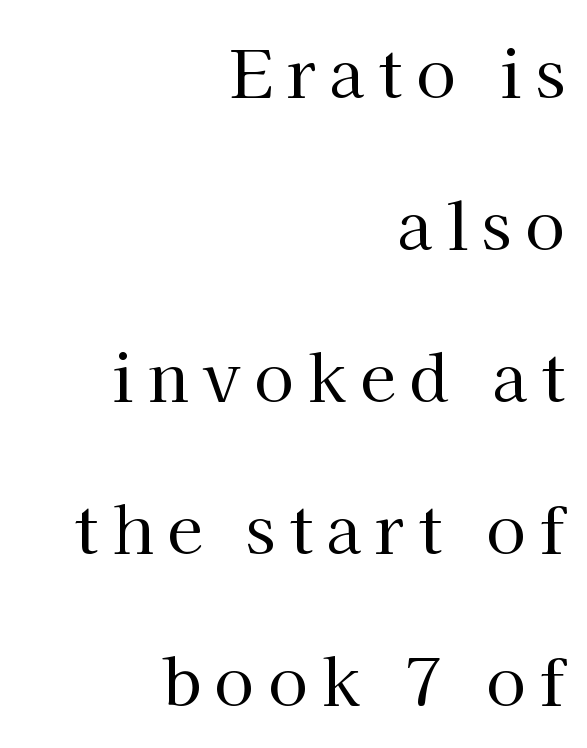
{"serif": "yes", "italic": "no", "bold": "no", "weight": "regular", "width": "normal", "stroke_contrast": "high", "x_height": "medium", "monospaced": "no", "underline": "no", "align": "right", "line_spacing": "loose", "line_spacing_ratio": 2.34, "letter_spacing": "wide", "letter_spacing_em": 0.21, "glyph_px": 65}
